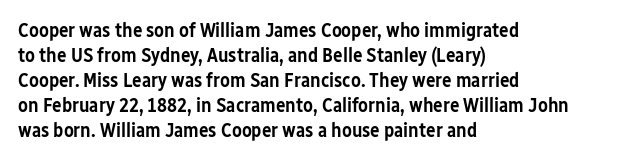
{"italic": "no", "bold": "semi", "underline": "no", "align": "left", "line_spacing": "normal", "line_spacing_ratio": 1.25, "letter_spacing": "normal", "letter_spacing_em": 0.0, "glyph_px": 20}
